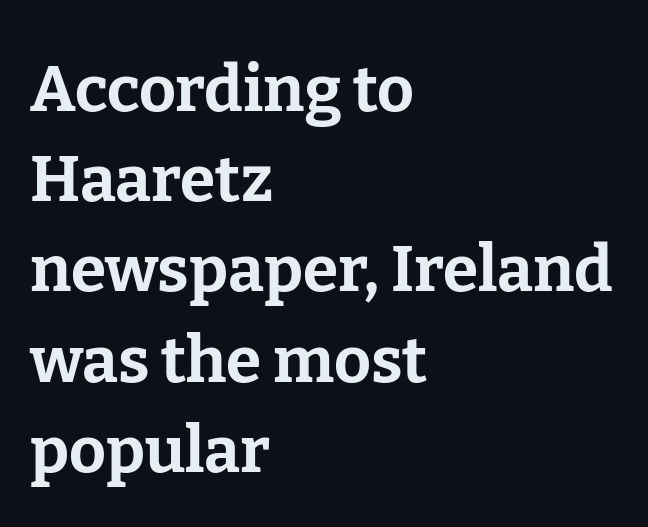
{"serif": "yes", "italic": "no", "bold": "yes", "weight": "bold", "width": "normal", "stroke_contrast": "low", "x_height": "medium", "monospaced": "no", "underline": "no", "align": "left", "line_spacing": "normal", "line_spacing_ratio": 1.41, "letter_spacing": "normal", "letter_spacing_em": 0.0, "glyph_px": 64}
